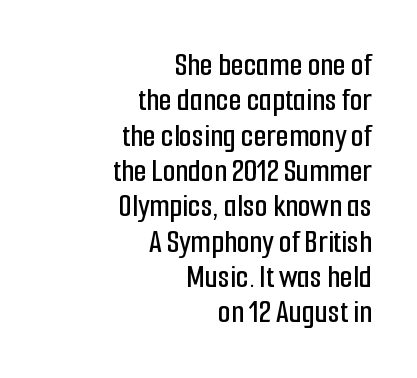
Right-aligned paragraph, ragged on the left. Is this a fixed-width face? No — the glyphs have proportional, varying widths. Very little white space separates one row of letters from the next. Does the type have serifs? No, each stem ends abruptly.
